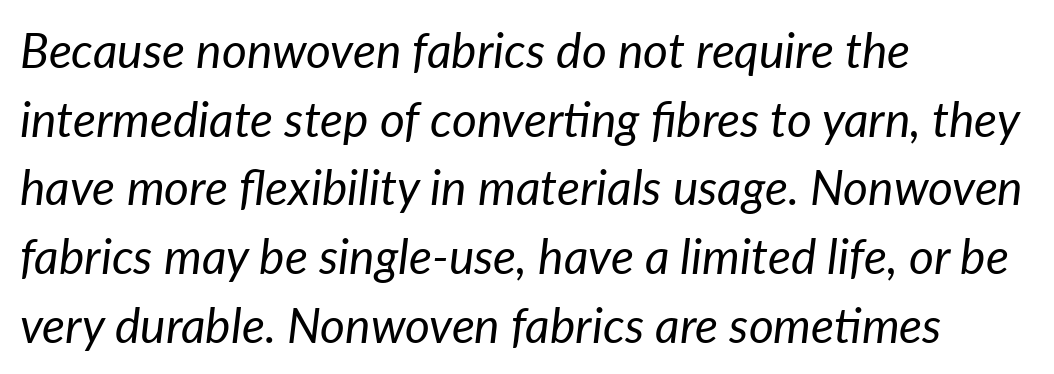
{"italic": "yes", "lean": "right", "slant_degrees": 7, "bold": "no", "weight": "regular", "width": "normal", "stroke_contrast": "low", "x_height": "medium", "monospaced": "no", "underline": "no", "align": "left", "line_spacing": "normal", "line_spacing_ratio": 1.43, "letter_spacing": "normal", "letter_spacing_em": 0.0, "glyph_px": 48}
